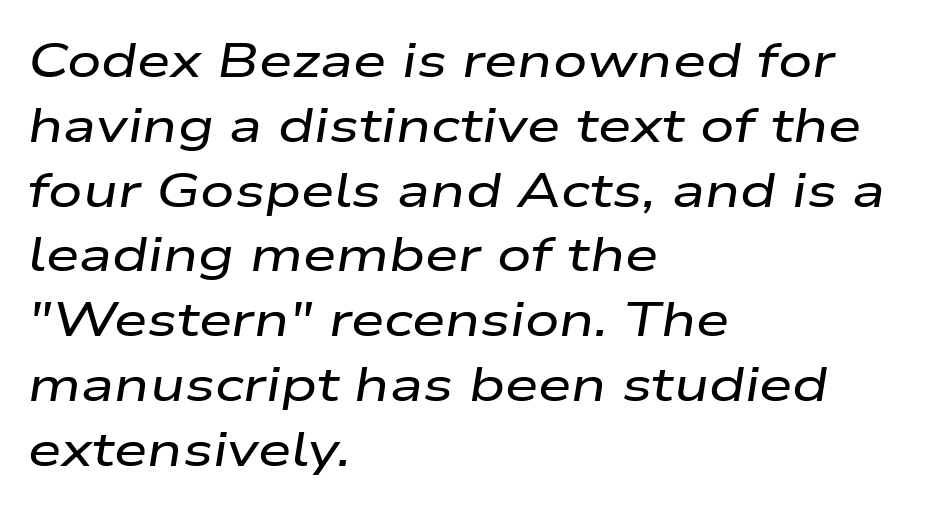
The image shows 48 px wide type, italic (leaning right); set left-aligned, normal line spacing (1.35x), normal letter spacing, not underlined; low stroke contrast and a medium x-height.
